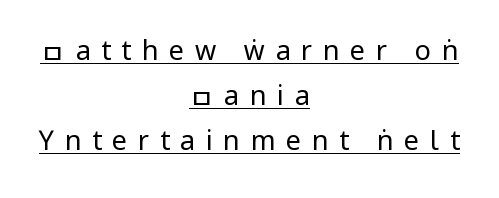
{"italic": "no", "bold": "no", "underline": "yes", "align": "center", "line_spacing": "normal", "line_spacing_ratio": 1.67, "letter_spacing": "wide", "letter_spacing_em": 0.39, "glyph_px": 27}
